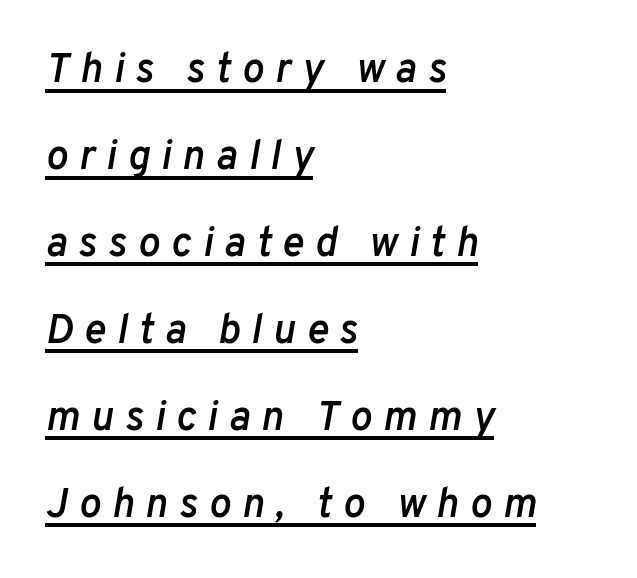
The image shows 41 px semibold type, italic (leaning right); set left-aligned, loose line spacing (2.12x), unusually wide letter spacing (+0.27 em), underlined; low stroke contrast and a medium x-height.
